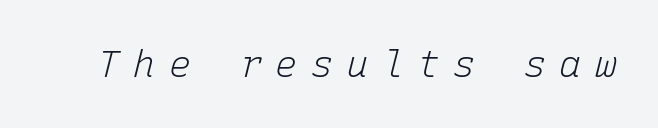
How are the letters spaced? Widely, with obvious added tracking. Spacing verdict: monospaced, one width for all characters. Decoration check: the copy has no underline. A light-to-regular cut is what we see here.
